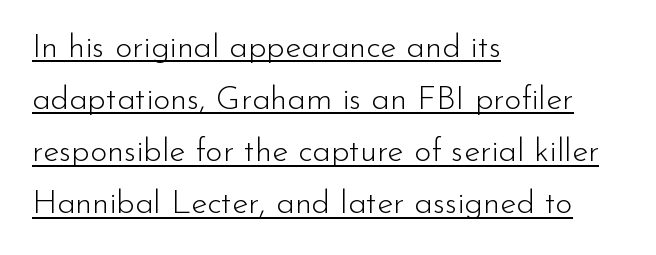
Q: Is the text bold? A: No.
Q: Is the text italic (slanted)? A: No, it is upright.
Q: Is the typeface a serif or a sans-serif typeface? A: Sans-serif.
Q: Is the text underlined? A: Yes.
Q: How is the paragraph aligned? A: Left-aligned.
Q: Is the spacing between letters normal or unusually wide? A: Normal.
Q: Is the spacing between lines tight, normal or loose? A: Normal.
Q: Width (condensed, normal, or wide)? A: Normal.
Q: Stroke contrast? A: Low.
Q: x-height? A: Small.
Q: Monospaced? A: No.
